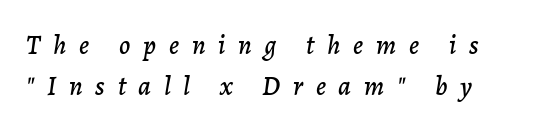
{"italic": "yes", "lean": "right", "slant_degrees": 7, "underline": "no", "line_spacing": "normal", "line_spacing_ratio": 1.51, "letter_spacing": "wide", "letter_spacing_em": 0.47, "glyph_px": 27}
